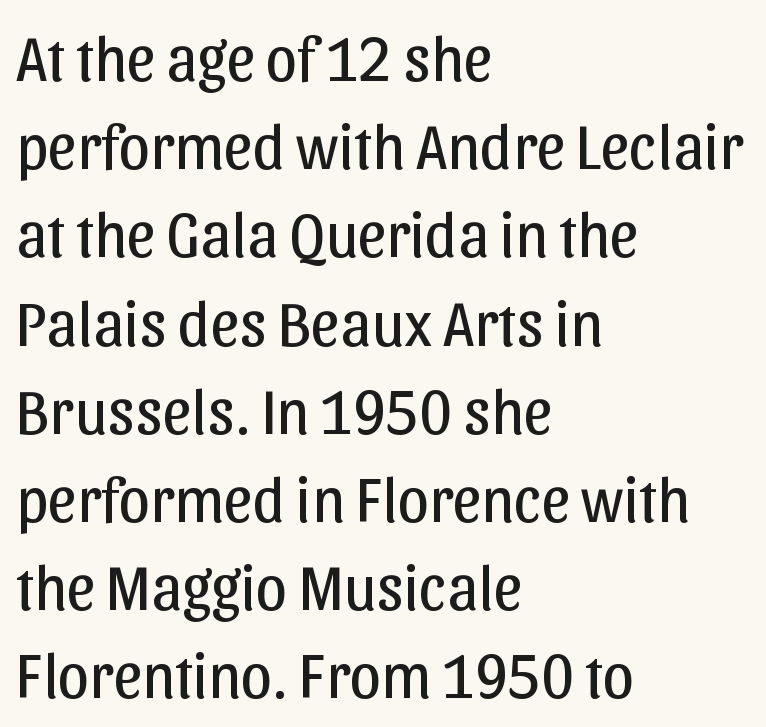
The image shows 63 px regular-weight sans-serif type, upright; set left-aligned, normal line spacing (1.4x), normal letter spacing, not underlined; low stroke contrast and a medium x-height.
